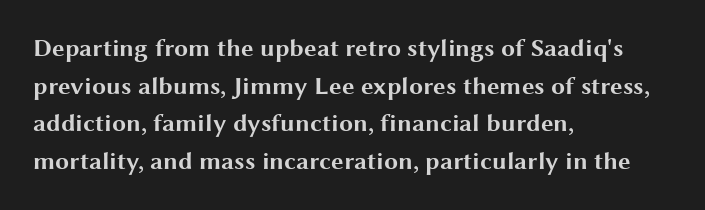
{"italic": "no", "bold": "yes", "underline": "no", "align": "left", "line_spacing": "normal", "line_spacing_ratio": 1.51, "letter_spacing": "normal", "letter_spacing_em": 0.0, "glyph_px": 25}
